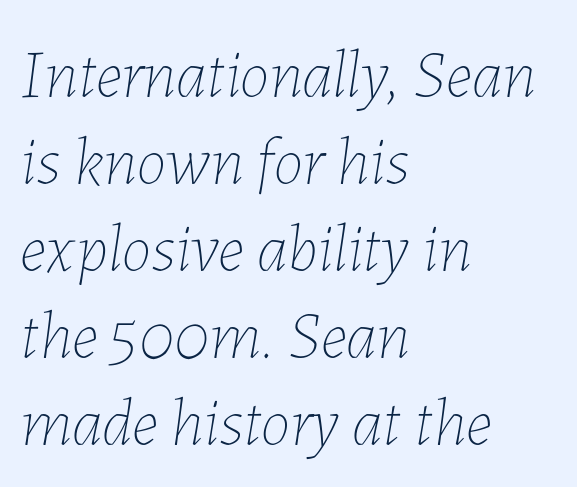
The image shows 67 px thin type, italic (leaning right); set left-aligned, normal line spacing (1.3x), normal letter spacing, not underlined; low stroke contrast and a medium x-height.
